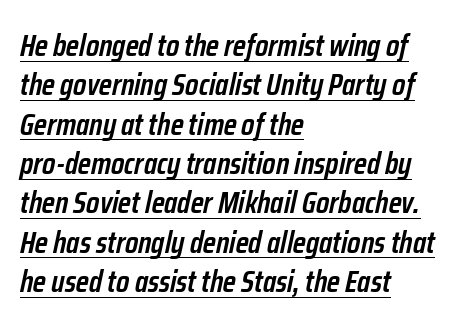
The image shows 31 px semibold, condensed type, italic (leaning right); set left-aligned, normal line spacing (1.27x), normal letter spacing, underlined; low stroke contrast and a medium x-height.
